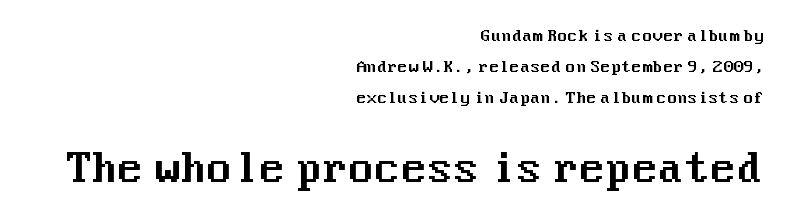
Is the block centered? No — it sits flush against the right margin. The letters carry no serifs — their stems end cleanly without finishing strokes. The following chunk of copy outweighs the initial chunk in type size. In terms of posture, this sample is upright. Students, note that the glyphs here touch the page at normal intervals. In terms of leading, this rendering errs on the spacious side.
